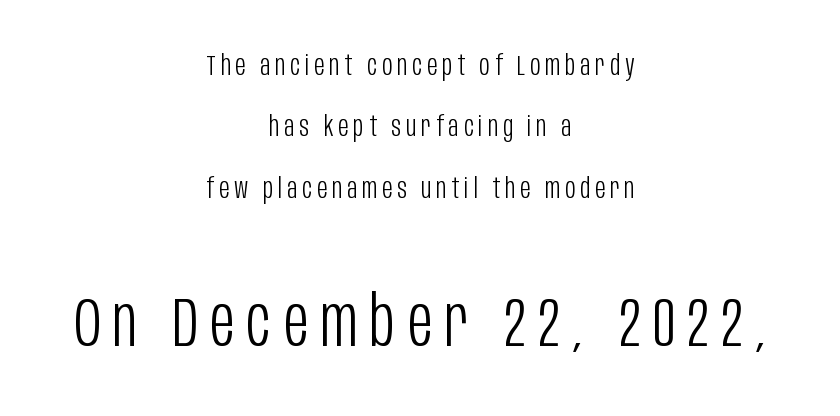
Each letter keeps its own natural width here, so spacing adapts to shape. The designer dialed line spacing up above the default. In terms of letterform style, serifs are entirely absent. Centered paragraph, ragged on both sides. A bare baseline throughout the passage.
